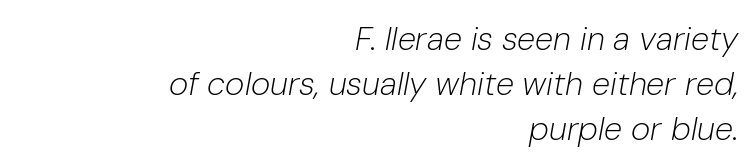
{"italic": "yes", "lean": "right", "slant_degrees": 10, "bold": "no", "weight": "light", "width": "normal", "stroke_contrast": "low", "x_height": "medium", "monospaced": "no", "underline": "no", "align": "right", "line_spacing": "normal", "line_spacing_ratio": 1.36, "letter_spacing": "normal", "letter_spacing_em": 0.0, "glyph_px": 33}
